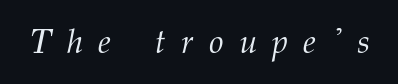
The image shows 33 px light serif type, italic (leaning right); set unusually wide letter spacing (+0.47 em), not underlined; medium stroke contrast and a medium x-height.
